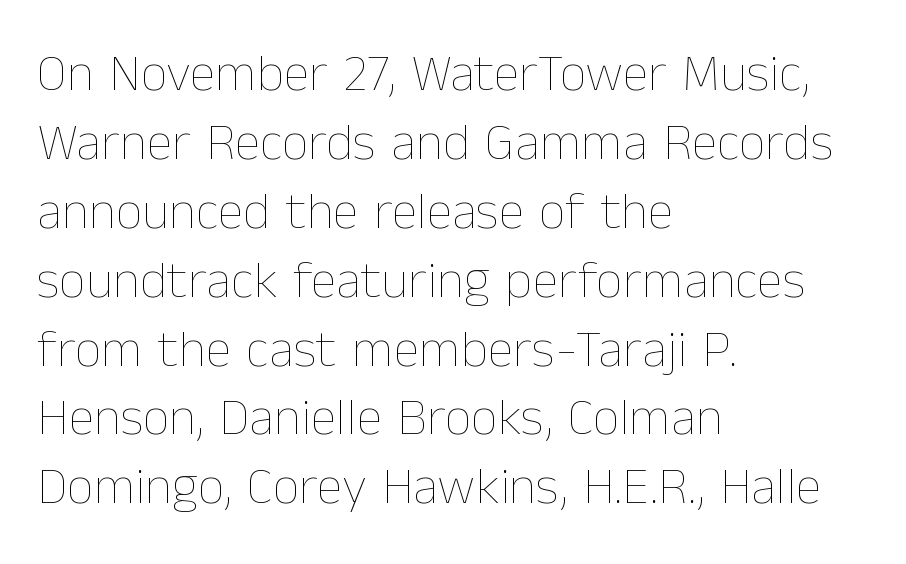
Q: Is the text bold? A: No.
Q: Is the text italic (slanted)? A: No, it is upright.
Q: Is the text underlined? A: No.
Q: How is the paragraph aligned? A: Left-aligned.
Q: Is the spacing between letters normal or unusually wide? A: Normal.
Q: Is the spacing between lines tight, normal or loose? A: Normal.
Q: Width (condensed, normal, or wide)? A: Normal.
Q: Stroke contrast? A: Low.
Q: x-height? A: Medium.
Q: Monospaced? A: No.
